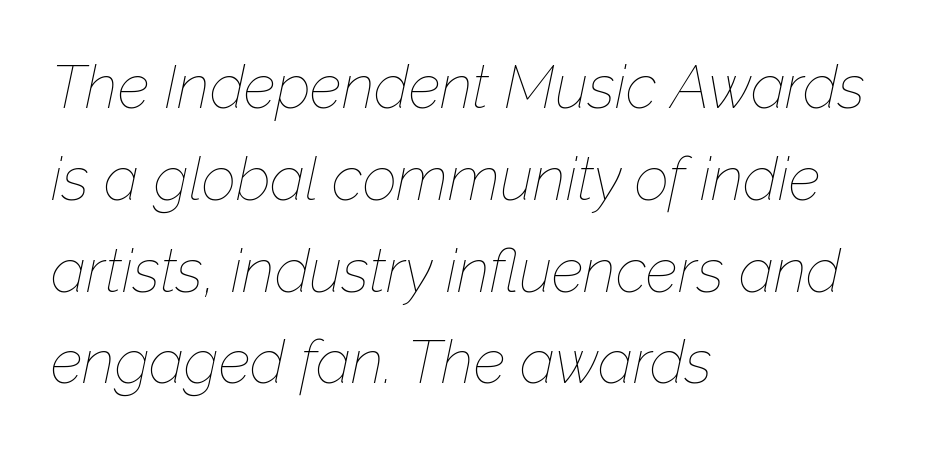
{"italic": "yes", "lean": "right", "slant_degrees": 12, "bold": "no", "weight": "thin", "width": "normal", "stroke_contrast": "low", "x_height": "medium", "monospaced": "no", "underline": "no", "align": "left", "line_spacing": "normal", "line_spacing_ratio": 1.53, "letter_spacing": "normal", "letter_spacing_em": 0.0, "glyph_px": 60}
